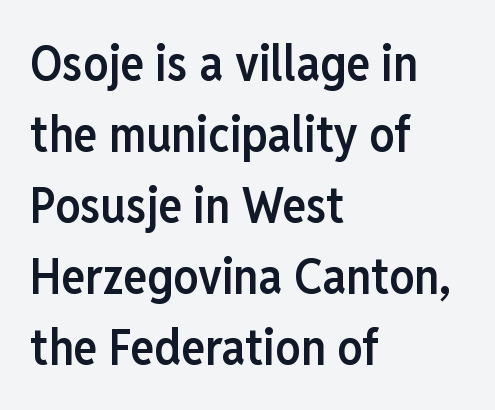
The image shows 50 px semibold, condensed sans-serif type, upright; set left-aligned, normal line spacing (1.42x), normal letter spacing, not underlined; low stroke contrast and a medium x-height.
